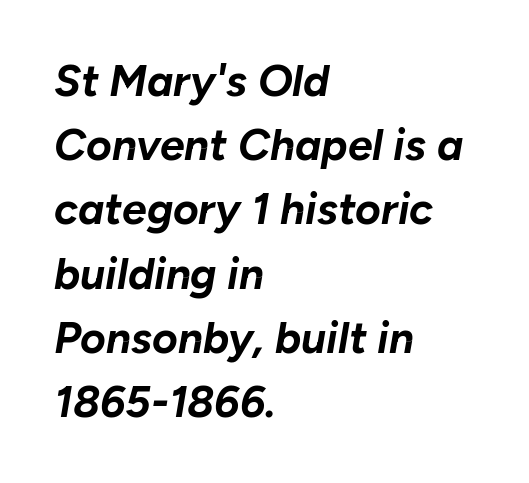
The image shows 44 px bold type, italic (leaning right); set left-aligned, normal line spacing (1.46x), normal letter spacing, not underlined; low stroke contrast and a medium x-height.
